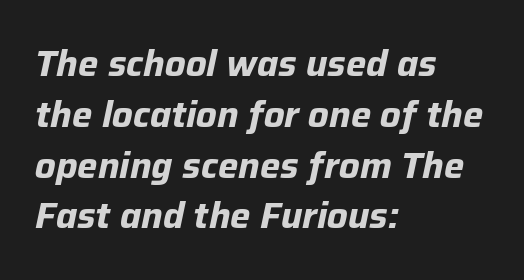
Q: Is the text bold? A: Yes.
Q: Is the text italic (slanted)? A: Yes, it leans right by about 12 degrees.
Q: Is the text underlined? A: No.
Q: How is the paragraph aligned? A: Left-aligned.
Q: Is the spacing between letters normal or unusually wide? A: Normal.
Q: Is the spacing between lines tight, normal or loose? A: Normal.
Q: Width (condensed, normal, or wide)? A: Normal.
Q: Stroke contrast? A: Low.
Q: x-height? A: Medium.
Q: Monospaced? A: No.
